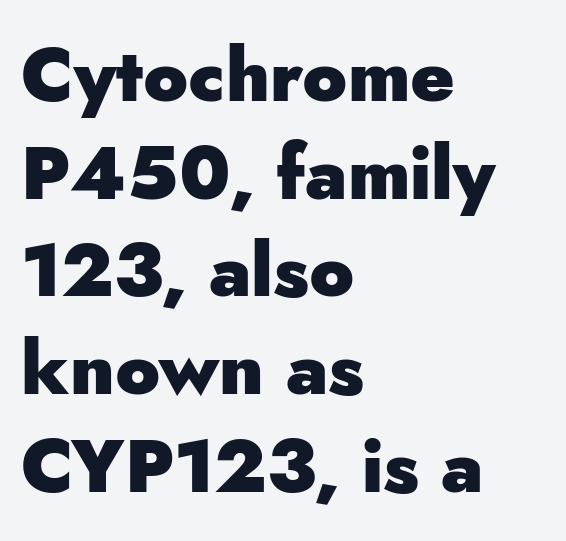
The image shows 74 px heavy sans-serif type, upright; set left-aligned, normal line spacing (1.32x), normal letter spacing, not underlined; low stroke contrast and a small x-height.
